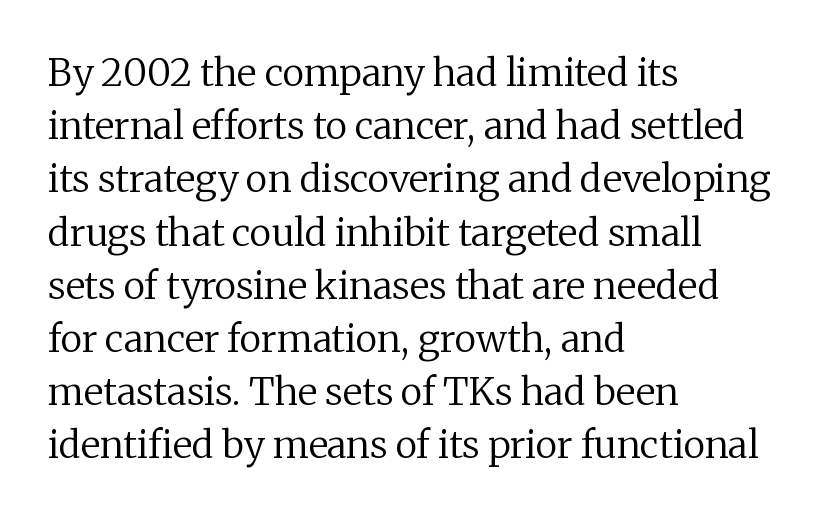
Q: Is the text bold? A: No.
Q: Is the text italic (slanted)? A: No, it is upright.
Q: Is the typeface a serif or a sans-serif typeface? A: Serif.
Q: Is the text underlined? A: No.
Q: How is the paragraph aligned? A: Left-aligned.
Q: Is the spacing between letters normal or unusually wide? A: Normal.
Q: Is the spacing between lines tight, normal or loose? A: Normal.
Q: Width (condensed, normal, or wide)? A: Normal.
Q: Stroke contrast? A: Medium.
Q: x-height? A: Medium.
Q: Monospaced? A: No.
